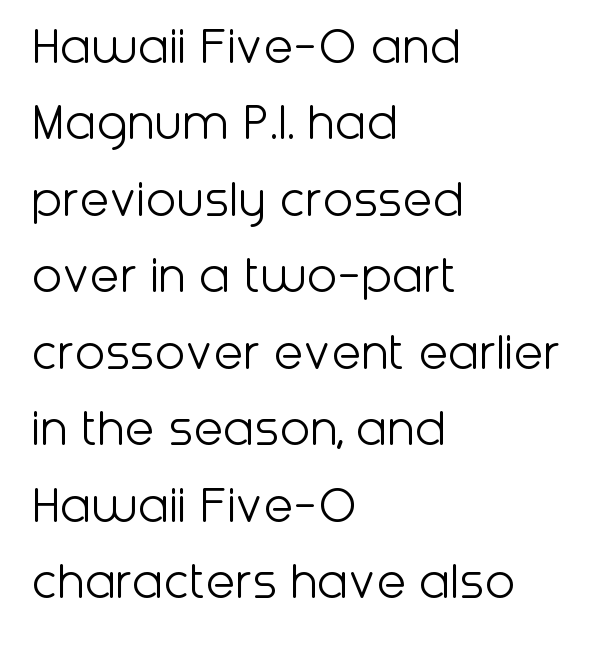
Q: Is the text bold? A: No.
Q: Is the text italic (slanted)? A: No, it is upright.
Q: Is the typeface a serif or a sans-serif typeface? A: Sans-serif.
Q: Is the text underlined? A: No.
Q: How is the paragraph aligned? A: Left-aligned.
Q: Is the spacing between letters normal or unusually wide? A: Normal.
Q: Is the spacing between lines tight, normal or loose? A: Normal.
Q: Width (condensed, normal, or wide)? A: Normal.
Q: Stroke contrast? A: Low.
Q: x-height? A: Medium.
Q: Monospaced? A: No.
